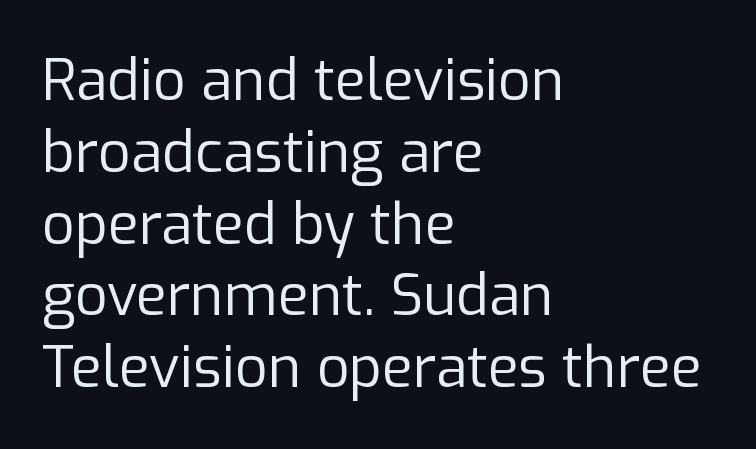
The characters display no serif detailing; their extremities are plain. Type without underlining. The passage shown is typed in a proportional face where columns would drift. Casual observation: everything's shoved over to the left. The line-height multiplier appears to be the usual default.
